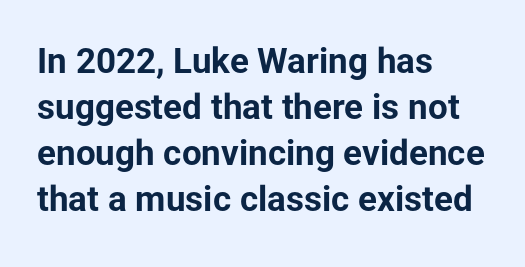
Q: Is the text bold? A: Yes.
Q: Is the text italic (slanted)? A: No, it is upright.
Q: Is the typeface a serif or a sans-serif typeface? A: Sans-serif.
Q: Is the text underlined? A: No.
Q: How is the paragraph aligned? A: Left-aligned.
Q: Is the spacing between letters normal or unusually wide? A: Normal.
Q: Is the spacing between lines tight, normal or loose? A: Normal.
Q: Width (condensed, normal, or wide)? A: Normal.
Q: Stroke contrast? A: Low.
Q: x-height? A: Medium.
Q: Monospaced? A: No.
